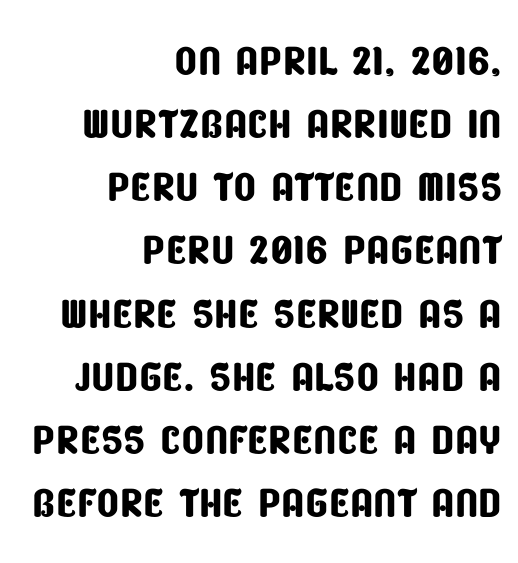
Glance below the letters and you will spot only blank space. Check where the strokes stop: nothing finishes them off — pure sans. Looks like regular typesetting: each glyph gets only the width it needs. The gaps between neighbouring characters are ordinary and unremarkable.
